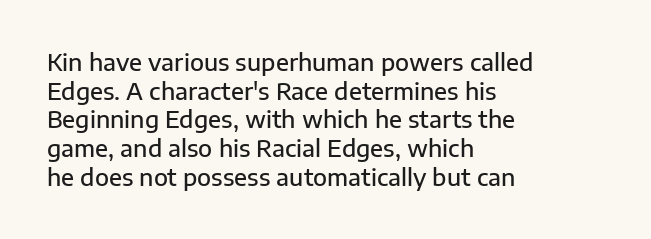
Q: Is the text bold? A: Semi-bold.
Q: Is the text italic (slanted)? A: No, it is upright.
Q: Is the text underlined? A: No.
Q: How is the paragraph aligned? A: Left-aligned.
Q: Is the spacing between letters normal or unusually wide? A: Normal.
Q: Is the spacing between lines tight, normal or loose? A: Normal.
